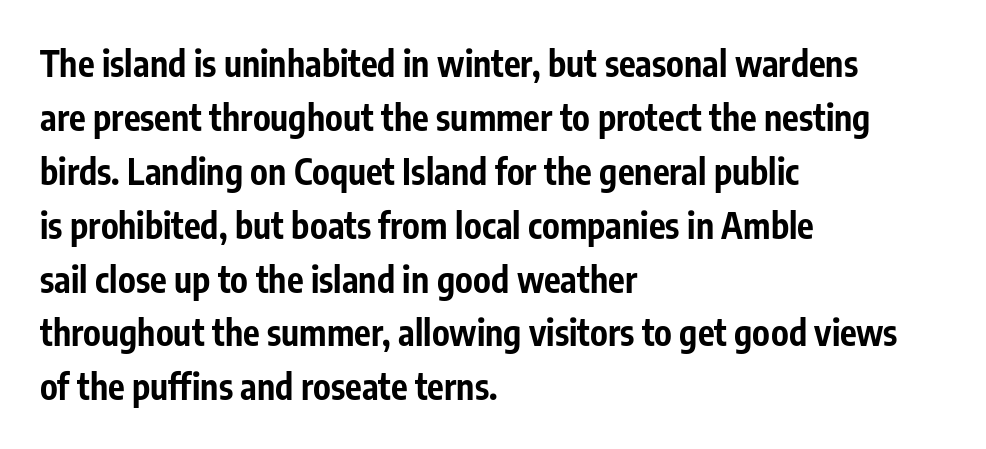
Q: Is the text bold? A: Yes.
Q: Is the text italic (slanted)? A: No, it is upright.
Q: Is the typeface a serif or a sans-serif typeface? A: Sans-serif.
Q: Is the text underlined? A: No.
Q: How is the paragraph aligned? A: Left-aligned.
Q: Is the spacing between letters normal or unusually wide? A: Normal.
Q: Is the spacing between lines tight, normal or loose? A: Normal.
Q: Width (condensed, normal, or wide)? A: Condensed.
Q: Stroke contrast? A: Low.
Q: x-height? A: Medium.
Q: Monospaced? A: No.
